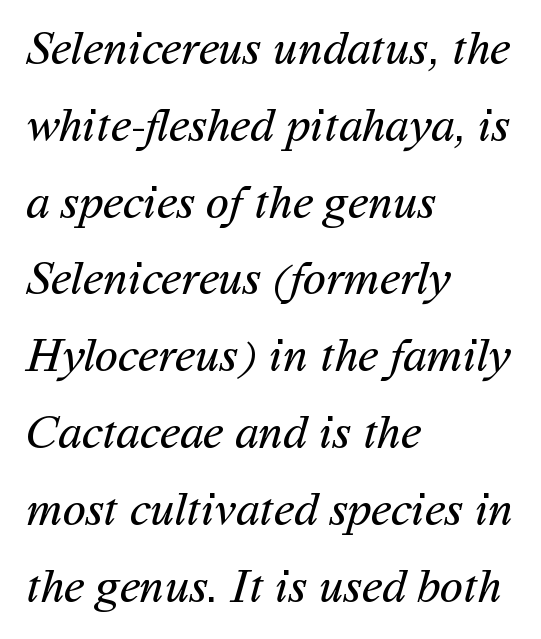
The text was rendered using a sans face with plain stroke endings. Line spacing here is normal. Nothing unusual about the tracking: characters are spaced as the font intends. The space directly below the letters is spotless.
